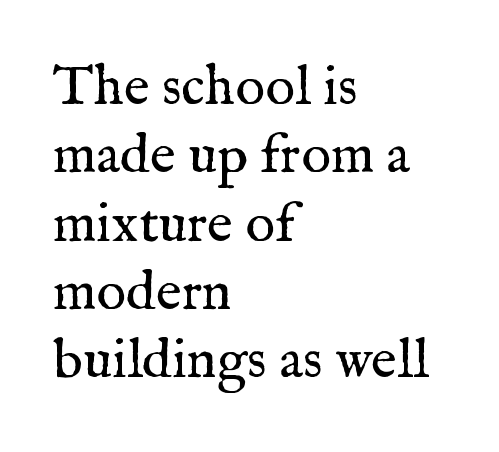
{"serif": "yes", "italic": "no", "bold": "no", "weight": "regular", "width": "normal", "stroke_contrast": "medium", "x_height": "medium", "monospaced": "no", "underline": "no", "align": "left", "line_spacing_ratio": 1.22, "letter_spacing": "normal", "letter_spacing_em": 0.0, "glyph_px": 56}
